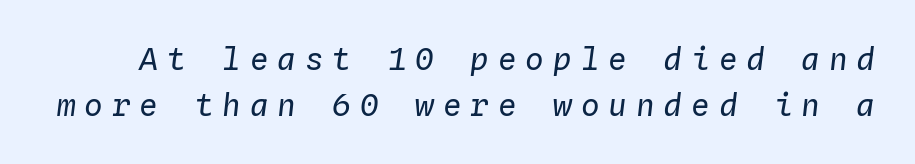
The image shows 31 px regular-weight type, italic (leaning right), monospaced; set normal line spacing (1.47x), unusually wide letter spacing (+0.29 em), not underlined; low stroke contrast and a medium x-height.
